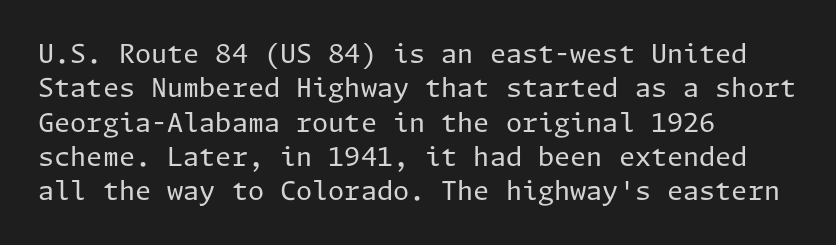
Leftover space on each line is placed entirely after the last word. Notice how the stems are strictly vertical — no italics here. The rendering uses a moderate line-height, typical for paragraphs. Underlining? Definitely not there. A light-to-regular cut is what we see here.
